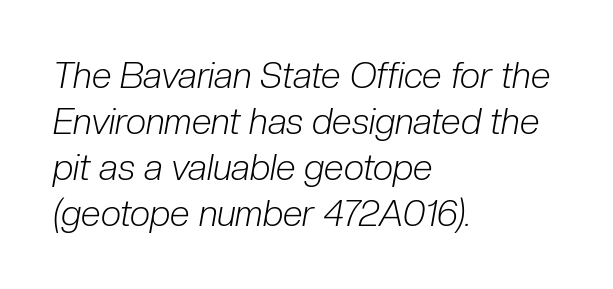
{"italic": "yes", "lean": "right", "slant_degrees": 10, "bold": "no", "weight": "light", "width": "condensed", "stroke_contrast": "low", "x_height": "medium", "monospaced": "no", "underline": "no", "align": "left", "line_spacing": "normal", "line_spacing_ratio": 1.28, "letter_spacing": "normal", "letter_spacing_em": 0.0, "glyph_px": 36}
